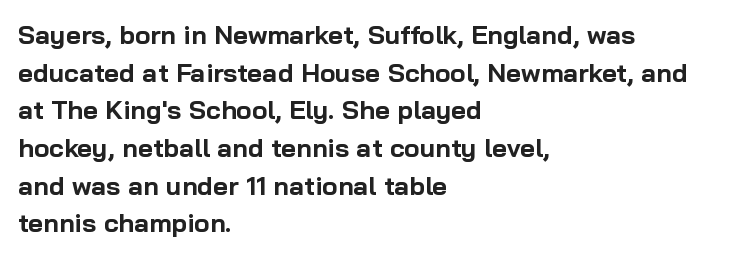
On the weight axis this lands at bold, roughly 700. Words float on clear page, feet unadorned. Interline gaps are of average width in this sample. The rendering keeps characters at their native spacing. In terms of posture, this sample is upright.
